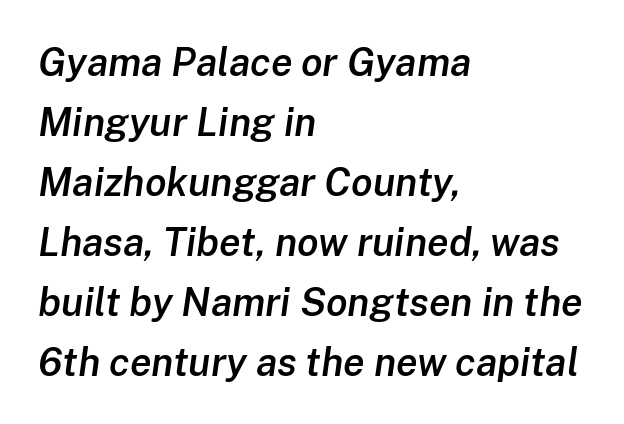
{"italic": "yes", "lean": "right", "slant_degrees": 8, "bold": "semi", "weight": "semibold", "width": "normal", "stroke_contrast": "low", "x_height": "medium", "monospaced": "no", "underline": "no", "align": "left", "line_spacing": "normal", "line_spacing_ratio": 1.54, "letter_spacing": "normal", "letter_spacing_em": 0.0, "glyph_px": 39}
